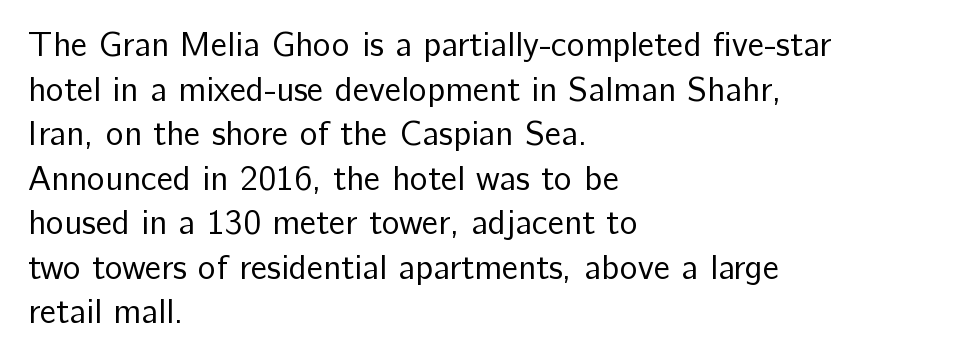
{"serif": "no", "italic": "no", "bold": "no", "weight": "regular", "width": "normal", "stroke_contrast": "low", "x_height": "medium", "monospaced": "no", "underline": "no", "align": "left", "line_spacing": "normal", "line_spacing_ratio": 1.31, "letter_spacing": "normal", "letter_spacing_em": 0.0, "glyph_px": 34}
